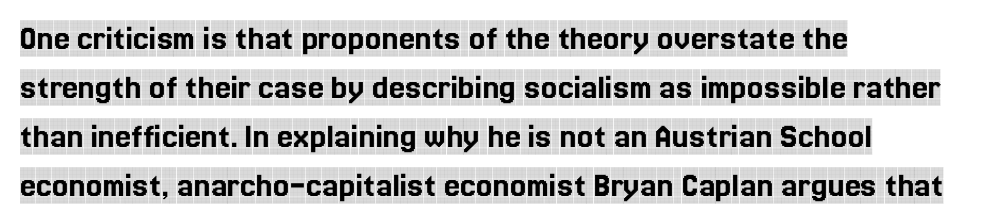
The image shows 36 px condensed serif type, upright; set left-aligned, normal line spacing (1.36x), normal letter spacing, not underlined; a large x-height.
